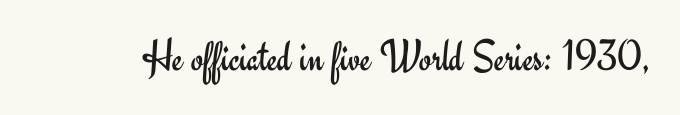
Inter-character spacing is left at the font's built-in metrics. This sample has the flowing, uneven cadence of proportional lettering. The gap between lines stays unmarked.
